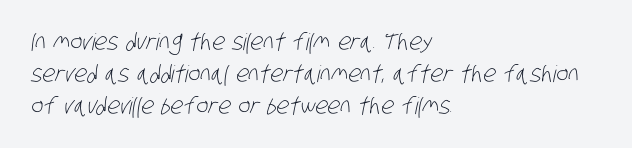
The image shows 23 px text type; set left-aligned, normal line spacing (1.39x), normal letter spacing, not underlined.
